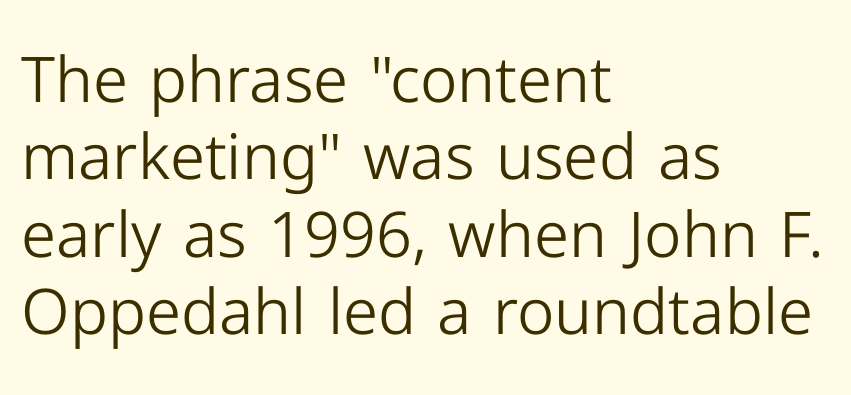
A typesetter would call this zero additional tracking. Honestly, there is no underline to notice here at all. Serif or sans? Sans — the stroke terminals are bare. The passage shown is typed in a proportional face where columns would drift. Casual observation: everything's shoved over to the left.
